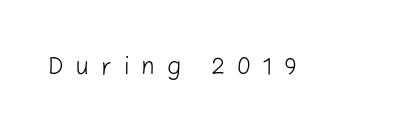
{"italic": "no", "bold": "no", "underline": "no", "letter_spacing": "wide", "letter_spacing_em": 0.49, "glyph_px": 24}
